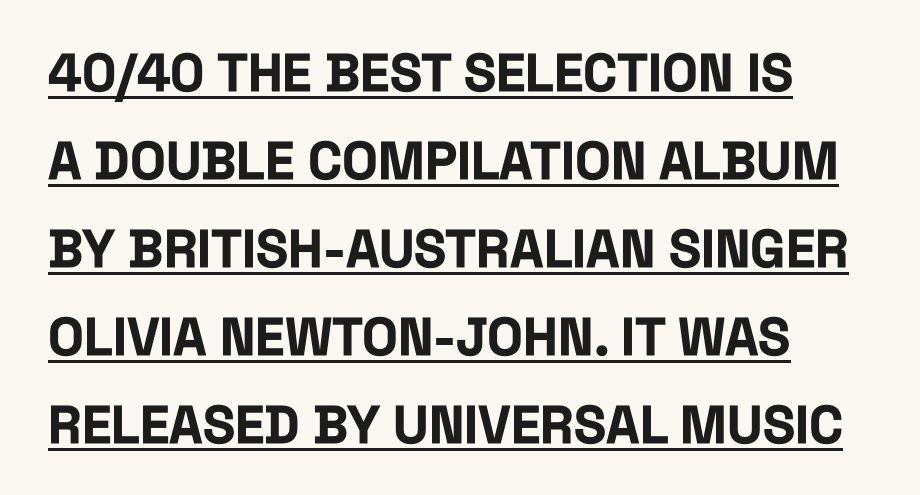
{"serif": "no", "italic": "no", "bold": "yes", "weight": "bold", "width": "condensed", "stroke_contrast": "low", "x_height": "large", "monospaced": "no", "underline": "yes", "line_spacing": "normal", "line_spacing_ratio": 1.66, "letter_spacing": "normal", "letter_spacing_em": 0.0, "glyph_px": 53}
